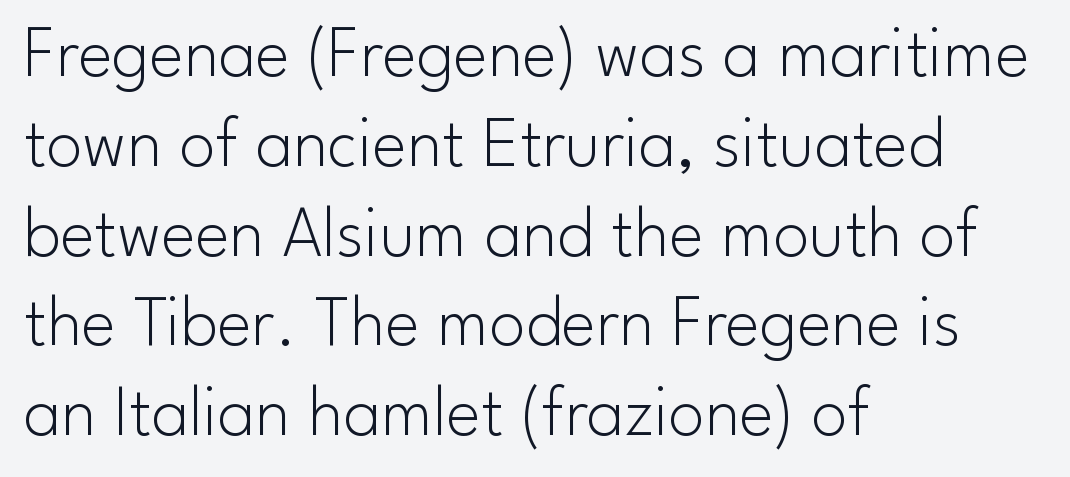
The image shows 73 px light sans-serif type, upright; set left-aligned, line spacing 1.23x, normal letter spacing, not underlined; low stroke contrast and a small x-height.
